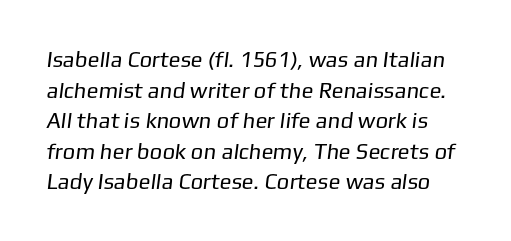
The image shows 22 px text type; set normal line spacing (1.39x), normal letter spacing, not underlined.
